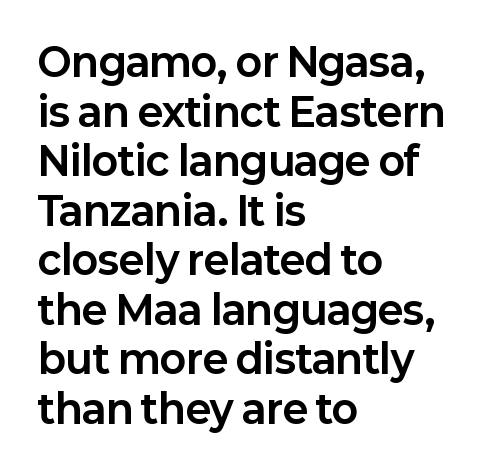
Q: Is the text bold? A: Yes.
Q: Is the text italic (slanted)? A: No, it is upright.
Q: Is the typeface a serif or a sans-serif typeface? A: Sans-serif.
Q: Is the text underlined? A: No.
Q: How is the paragraph aligned? A: Left-aligned.
Q: Is the spacing between letters normal or unusually wide? A: Normal.
Q: Is the spacing between lines tight, normal or loose? A: Normal.
Q: Width (condensed, normal, or wide)? A: Normal.
Q: Stroke contrast? A: Low.
Q: x-height? A: Medium.
Q: Monospaced? A: No.
